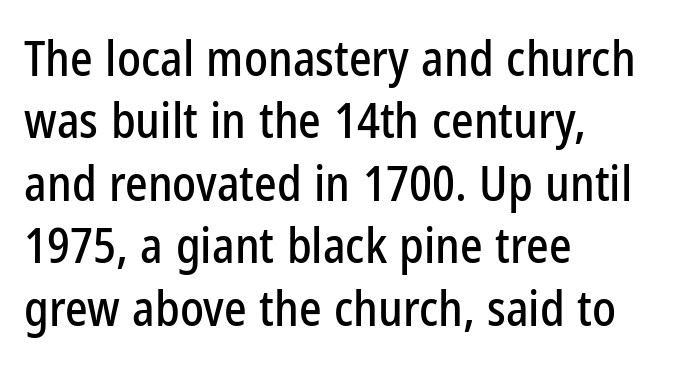
The image shows 48 px condensed sans-serif type, upright; set left-aligned, normal line spacing (1.3x), normal letter spacing, not underlined; low stroke contrast and a medium x-height.
